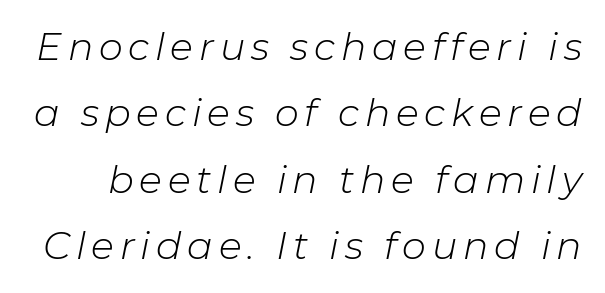
The font's italic variant was chosen for this text. The baseline area is clear. The rendering uses natural spacing where letterforms have individual widths. Vertical stems look standard width or narrower in stroke.
